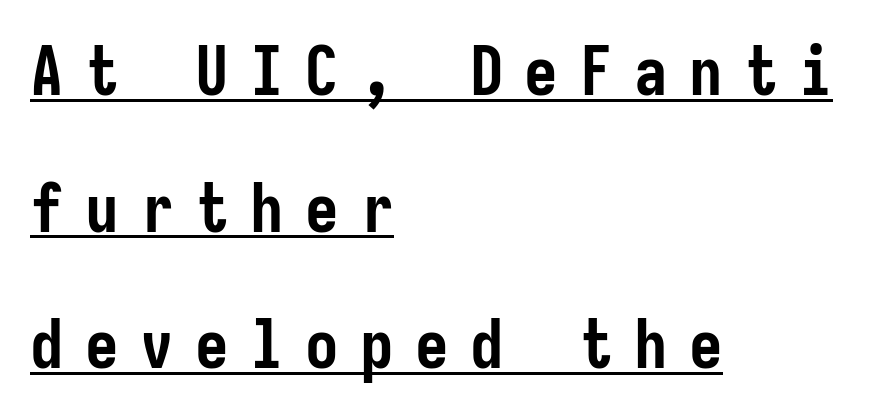
The image shows 67 px semibold, condensed sans-serif type, upright; set left-aligned, loose line spacing (2.04x), unusually wide letter spacing (+0.32 em), underlined; low stroke contrast and a medium x-height.
